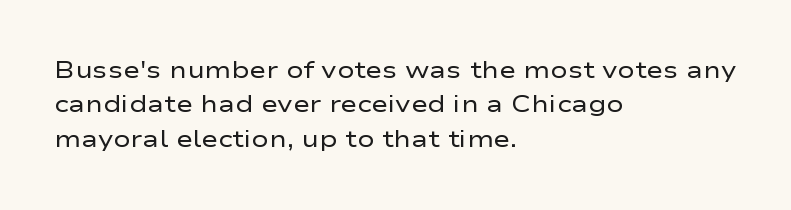
Q: Is the text bold? A: No.
Q: Is the text italic (slanted)? A: No, it is upright.
Q: Is the text underlined? A: No.
Q: How is the paragraph aligned? A: Left-aligned.
Q: Is the spacing between letters normal or unusually wide? A: Normal.
Q: Is the spacing between lines tight, normal or loose? A: Normal.
